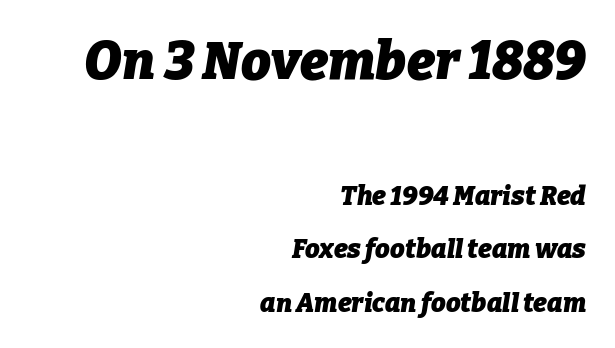
Designer's note — italics engaged. The characters look thick and weighty, a clear bold. The composition opens big and finishes small. Note the varied advance widths — an 'i' is clearly narrower than an 'm'. The ragged edge is on the left, which tells us the setting is flush right. A clean baseline with only descenders dipping below it.
